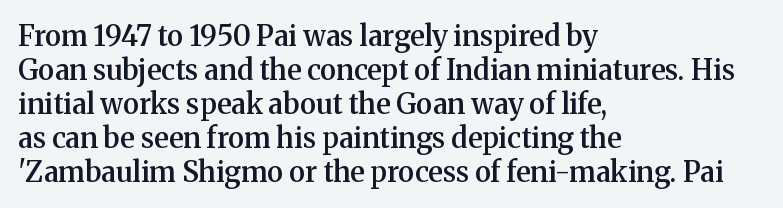
Nothing unusual about the tracking: characters are spaced as the font intends. Old-style or modern, the face here clearly has serifs. Designer's note — italics off, roman on. Is this a fixed-width face? No — the glyphs have proportional, varying widths. Where is the straight margin? On the left. The strip under each line holds only bare page.
